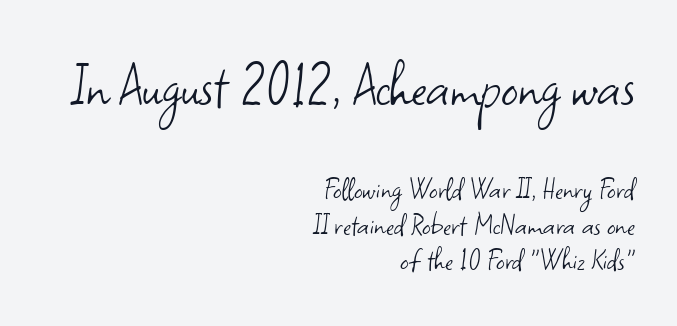
The letters advance in unequal steps, a hallmark of proportional type. Weight: in the light-to-regular range. Regarding serifs, this sample does without them. The rendering shrinks the type as you move from the upper chunk to the lower.
